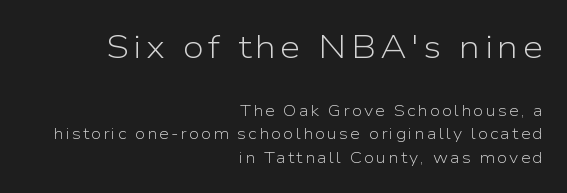
{"serif": "no", "italic": "no", "bold": "no", "weight": "light", "width": "normal", "stroke_contrast": "low", "x_height": "medium", "monospaced": "no", "underline": "no", "align": "right", "line_spacing": "normal", "line_spacing_ratio": 1.47, "larger_block": "first", "size_ratio": 2.06, "glyph_px": 33}
